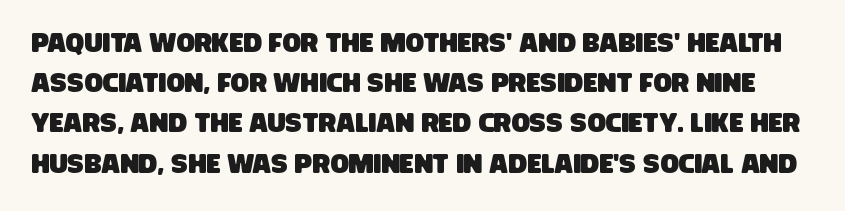
{"underline": "no", "line_spacing": "normal", "line_spacing_ratio": 1.49, "letter_spacing": "normal", "letter_spacing_em": 0.0, "glyph_px": 27}
